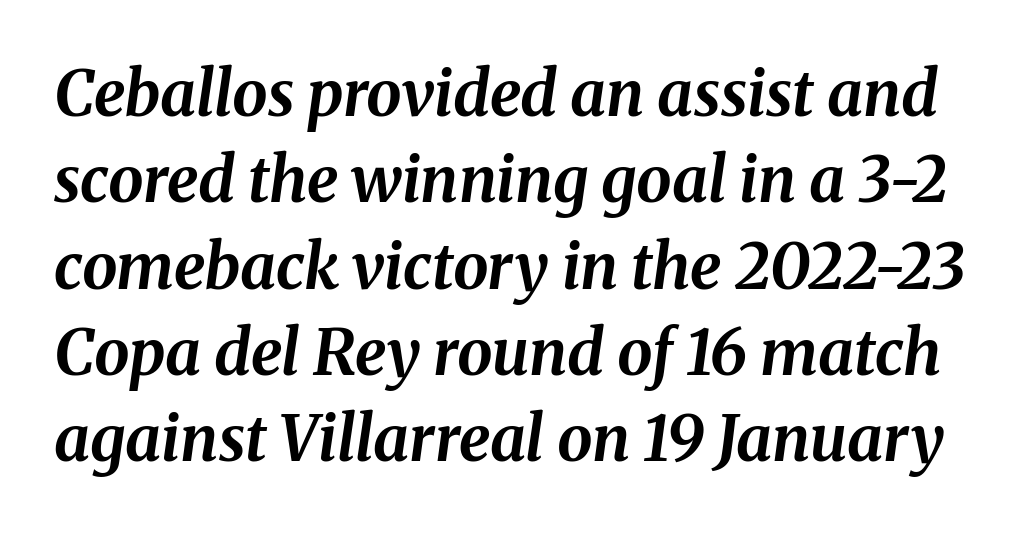
{"italic": "yes", "lean": "right", "slant_degrees": 8, "bold": "yes", "weight": "bold", "width": "normal", "stroke_contrast": "medium", "x_height": "medium", "monospaced": "no", "underline": "no", "line_spacing": "normal", "line_spacing_ratio": 1.37, "letter_spacing": "normal", "letter_spacing_em": 0.0, "glyph_px": 63}
